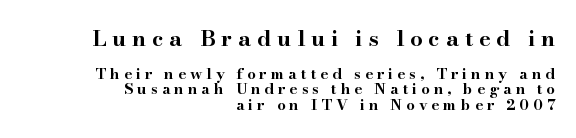
{"italic": "no", "bold": "yes", "underline": "no", "align": "right", "line_spacing": "tight", "line_spacing_ratio": 1.05, "letter_spacing": "wide", "letter_spacing_em": 0.27, "larger_block": "first", "size_ratio": 1.47, "glyph_px": 22}
